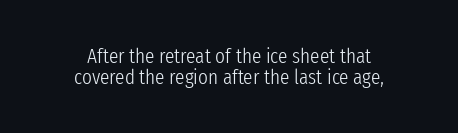
{"italic": "no", "bold": "no", "underline": "no", "align": "center", "line_spacing": "tight", "line_spacing_ratio": 1.0, "letter_spacing": "normal", "letter_spacing_em": 0.0, "glyph_px": 21}
